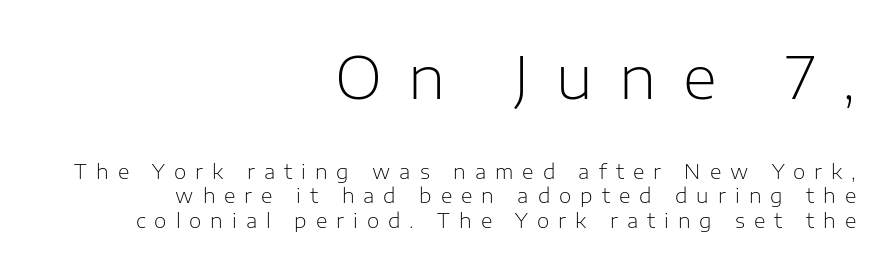
The image shows 59 px light sans-serif type, upright; set right-aligned, line spacing 1.23x, unusually wide letter spacing (+0.45 em), not underlined; the first (top) block is 2.95x larger; low stroke contrast and a medium x-height.
